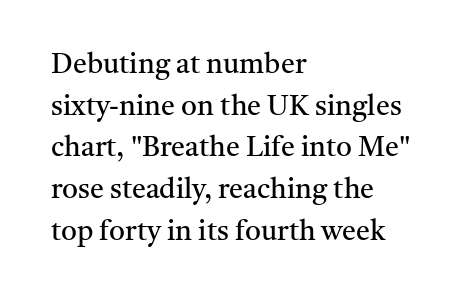
The image shows 28 px regular-weight serif type, upright; set left-aligned, normal line spacing (1.49x), normal letter spacing, not underlined; medium stroke contrast and a medium x-height.
